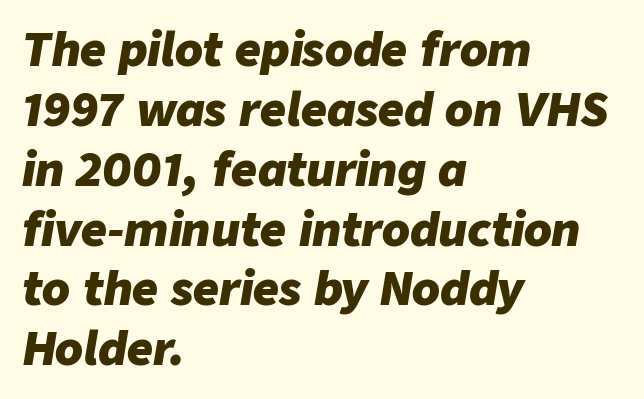
The image shows 45 px heavy type, italic (leaning right); set left-aligned, normal line spacing (1.33x), normal letter spacing, not underlined; low stroke contrast and a medium x-height.
